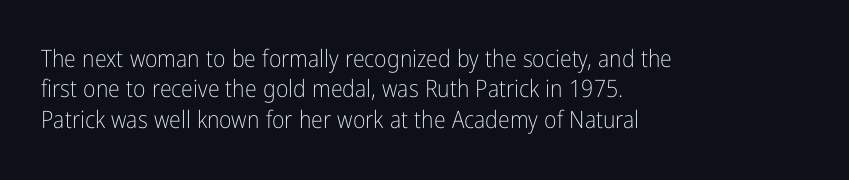
The image shows 24 px text type, upright; set left-aligned, normal line spacing (1.27x), normal letter spacing, not underlined.
